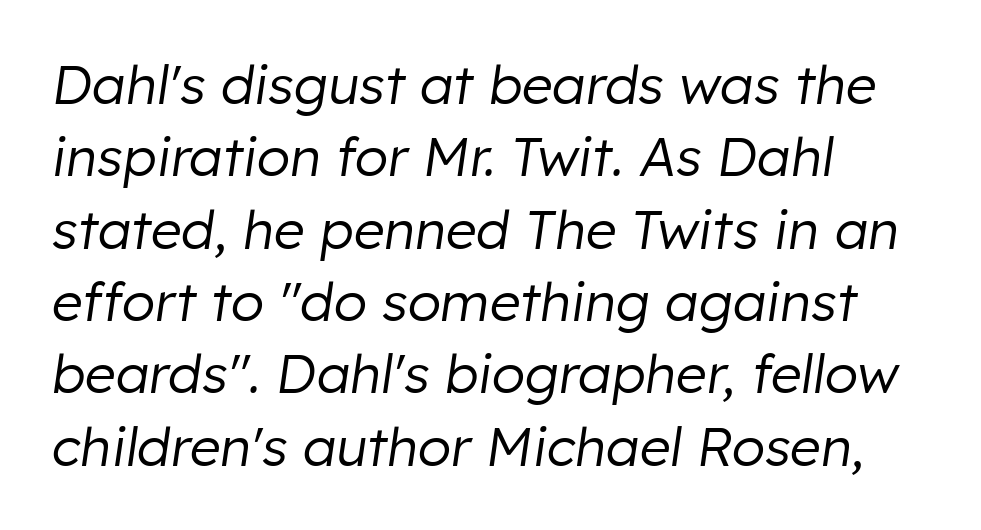
The image shows 54 px regular-weight type, italic (leaning right); set left-aligned, normal line spacing (1.34x), normal letter spacing, not underlined; low stroke contrast and a medium x-height.
